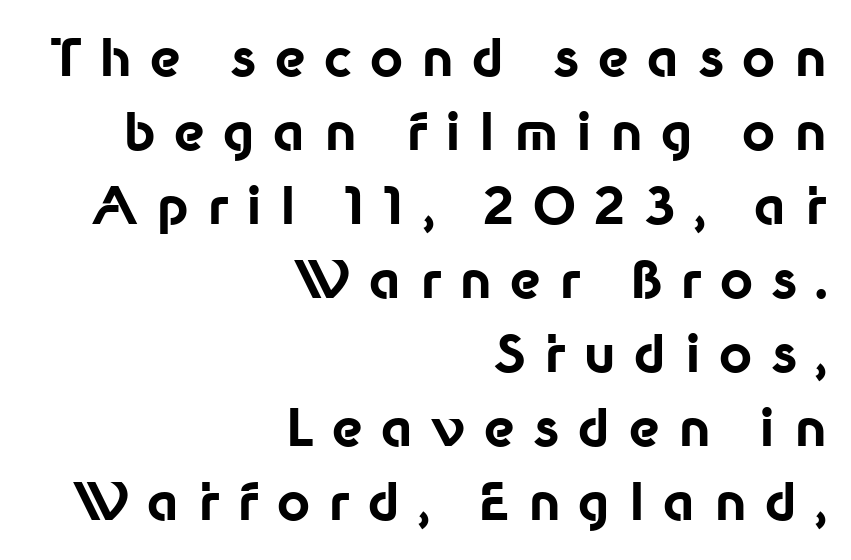
{"serif": "no", "italic": "no", "bold": "yes", "weight": "bold", "width": "normal", "stroke_contrast": "low", "x_height": "medium", "monospaced": "no", "underline": "no", "align": "right", "line_spacing": "normal", "line_spacing_ratio": 1.45, "letter_spacing": "wide", "letter_spacing_em": 0.36, "glyph_px": 51}
